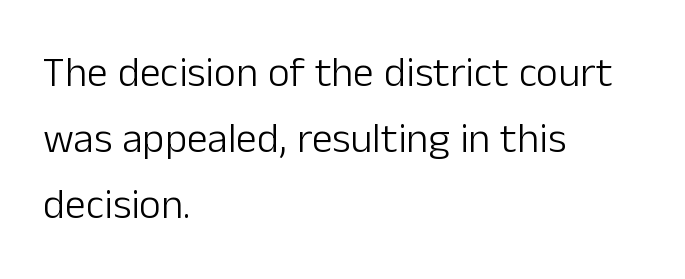
{"serif": "no", "italic": "no", "bold": "no", "weight": "light", "width": "normal", "stroke_contrast": "low", "x_height": "medium", "monospaced": "no", "underline": "no", "align": "left", "line_spacing": "normal", "line_spacing_ratio": 1.57, "letter_spacing": "normal", "letter_spacing_em": 0.0, "glyph_px": 42}
